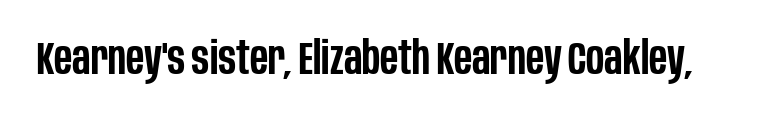
Look at the stroke-to-counter ratio: somewhat heavy, a semibold. Decoration check: the copy has no underline. Posture: vertical. In terms of letterspacing, this is plain default setting. Classification — sans serif.
